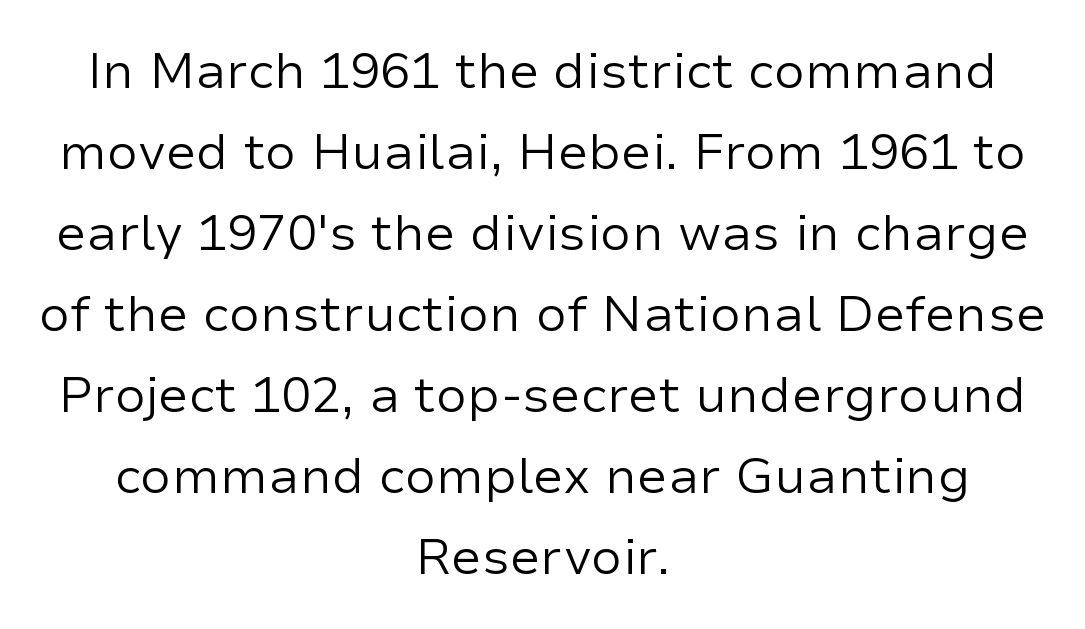
The image shows 50 px regular-weight sans-serif type, upright; set centered, normal line spacing (1.62x), normal letter spacing, not underlined; low stroke contrast and a medium x-height.
